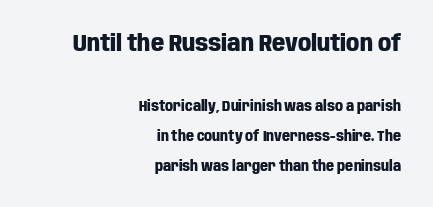
{"italic": "no", "bold": "yes", "underline": "no", "align": "right", "line_spacing": "loose", "line_spacing_ratio": 2.12, "letter_spacing": "normal", "letter_spacing_em": 0.0, "larger_block": "first", "size_ratio": 1.64, "glyph_px": 23}
